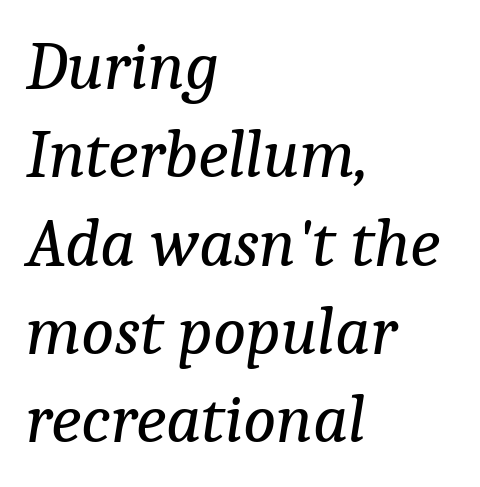
{"serif": "yes", "italic": "yes", "lean": "right", "slant_degrees": 9, "bold": "no", "weight": "regular", "width": "normal", "stroke_contrast": "low", "x_height": "medium", "monospaced": "no", "underline": "no", "align": "left", "line_spacing": "normal", "line_spacing_ratio": 1.28, "letter_spacing": "normal", "letter_spacing_em": 0.0, "glyph_px": 69}
